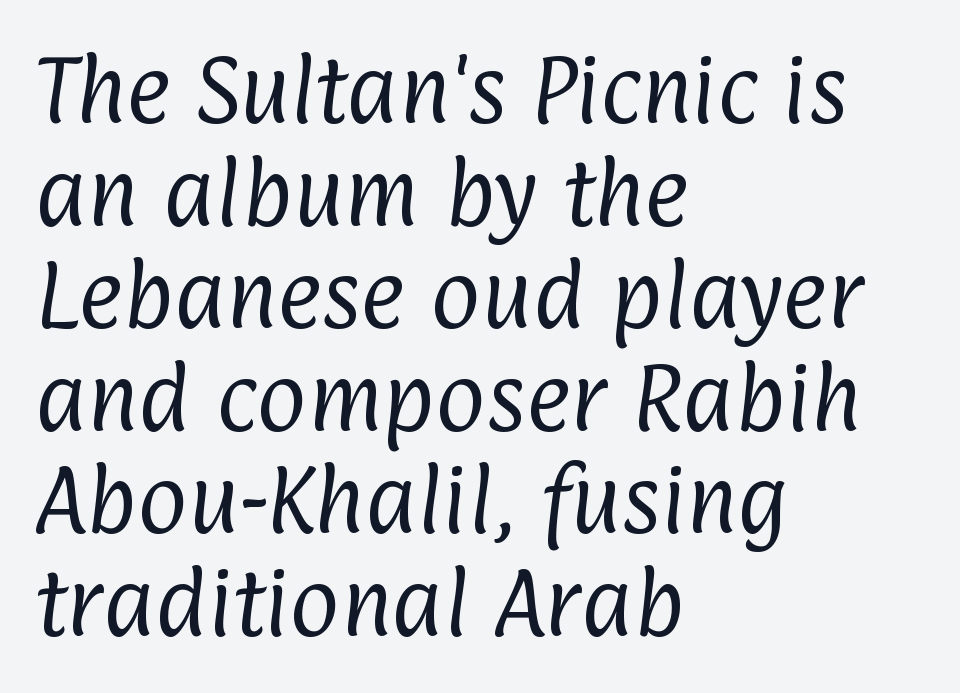
Q: Is the text bold? A: No.
Q: Is the typeface a serif or a sans-serif typeface? A: Sans-serif.
Q: Is the text underlined? A: No.
Q: How is the paragraph aligned? A: Left-aligned.
Q: Is the spacing between letters normal or unusually wide? A: Normal.
Q: Is the spacing between lines tight, normal or loose? A: Normal.
Q: Width (condensed, normal, or wide)? A: Condensed.
Q: Stroke contrast? A: Low.
Q: x-height? A: Medium.
Q: Monospaced? A: No.
